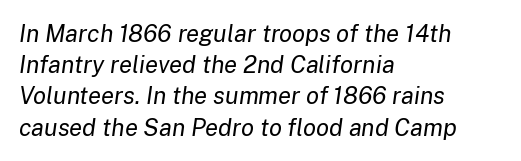
Horizontal bands of white between lines are of average thickness. The lines in this sample share a left origin and differ only in where they stop. If you drew a line through each stem, it would be angled. The font is comparable to plain body text, perhaps lighter. The gap between lines stays unmarked.
